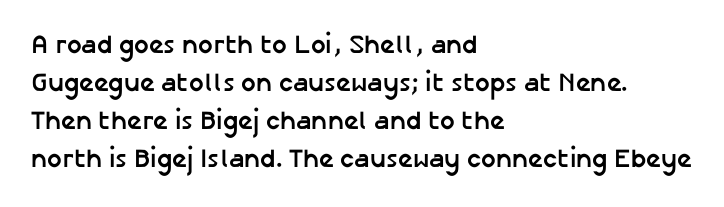
The image shows 26 px bold type, upright; set left-aligned, normal line spacing (1.46x), normal letter spacing, not underlined.
